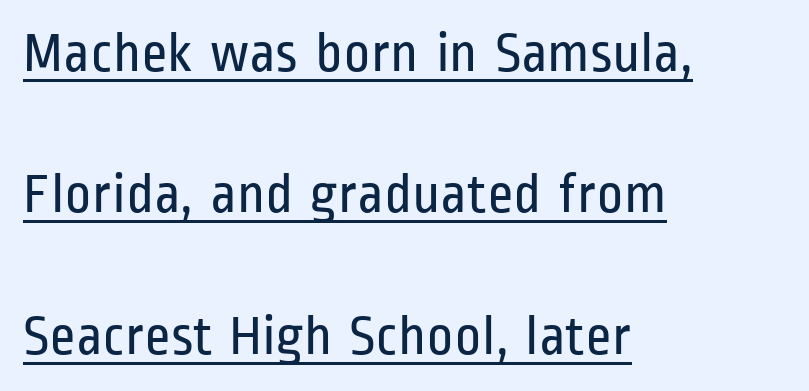
The image shows 57 px regular-weight, condensed sans-serif type, upright; set left-aligned, loose line spacing (2.48x), normal letter spacing, underlined; low stroke contrast and a medium x-height.
